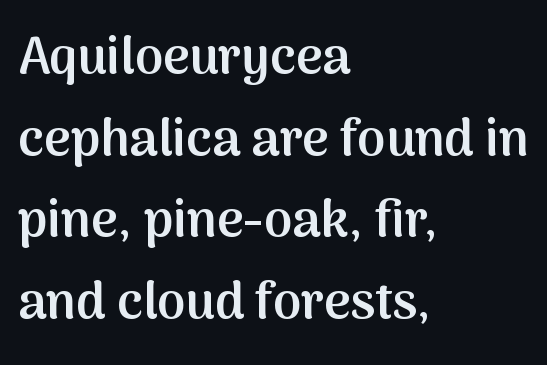
{"serif": "no", "italic": "no", "bold": "semi", "weight": "semibold", "width": "normal", "stroke_contrast": "medium", "x_height": "medium", "monospaced": "no", "underline": "no", "align": "left", "line_spacing": "normal", "line_spacing_ratio": 1.6, "letter_spacing": "normal", "letter_spacing_em": 0.0, "glyph_px": 51}
